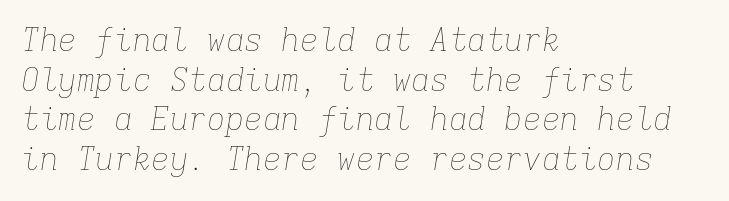
The image shows 31 px thin type, italic (leaning right), monospaced; set left-aligned, normal line spacing (1.28x), normal letter spacing, not underlined; low stroke contrast and a medium x-height.
